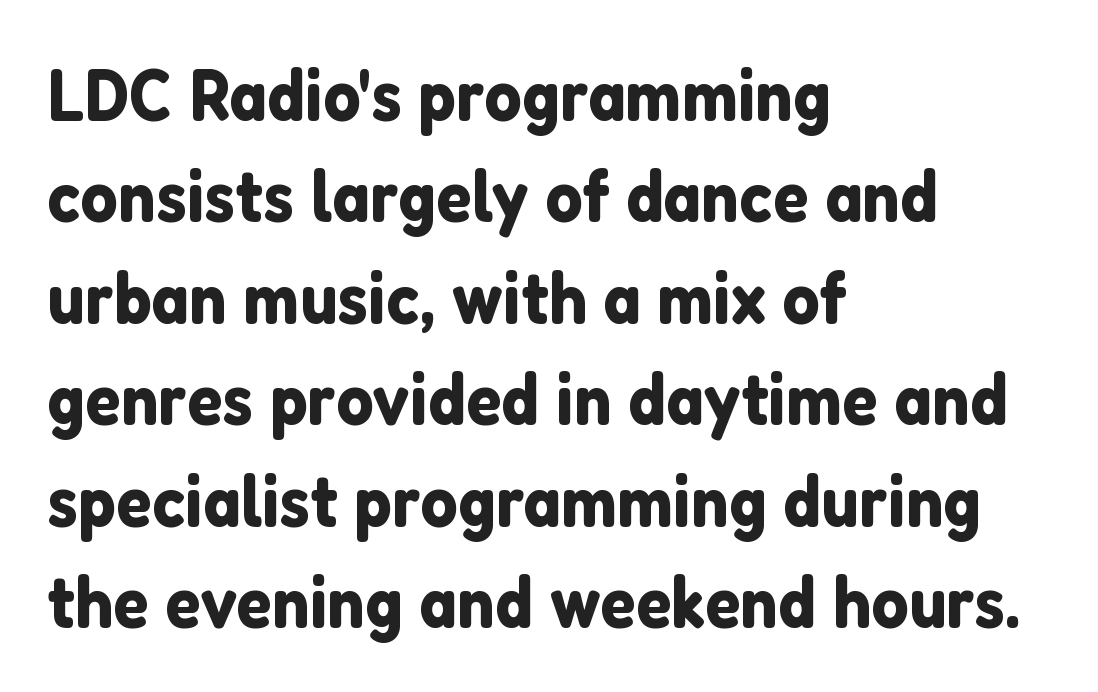
The image shows 74 px sans-serif type, upright; set left-aligned, normal line spacing (1.37x), normal letter spacing, not underlined; low stroke contrast and a medium x-height.
